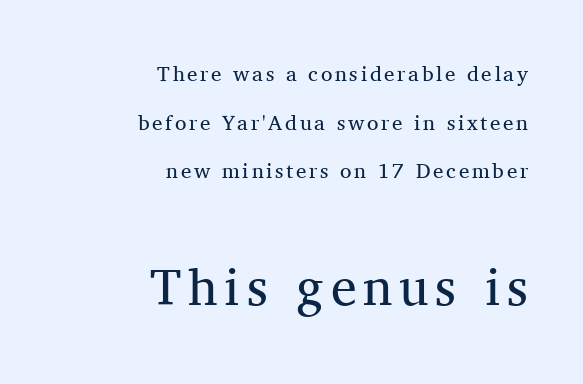
The image shows 52 px regular-weight serif type, upright; set right-aligned, loose line spacing (2.31x), not underlined; the second (bottom) block is 2.48x larger; medium stroke contrast and a medium x-height.
